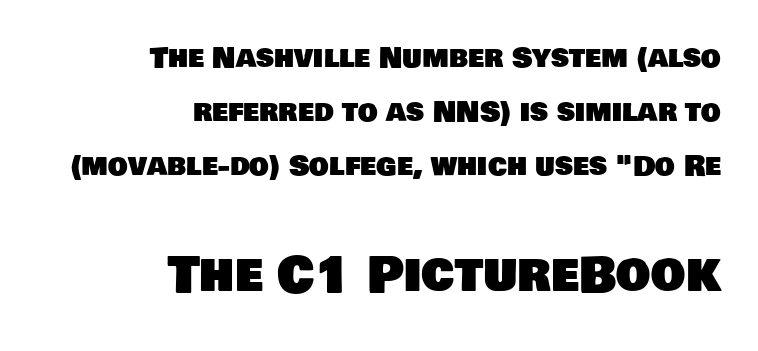
Check under the words: just untouched page. Do the characters align in a grid? No, the font is proportional. This layout puts the modest block above and the oversized block below. Characters follow at the spacing the type designer built in. One glance says open: line gaps are wider than usual.
